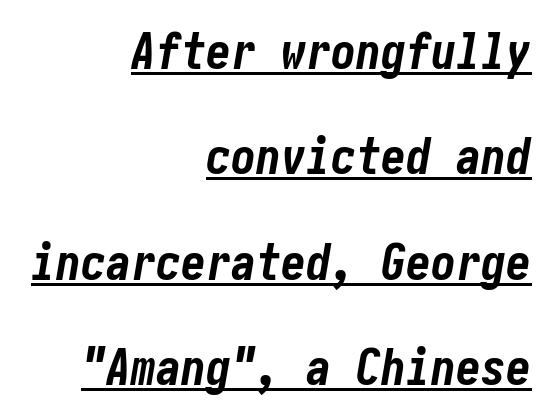
In designer terms, the underline attribute is active on this setting. One glance says open: line gaps are wider than usual. A typesetter would call this zero additional tracking. Strong, thick strokes mark this as bold type. Alignment: flush right. The text carries the slant typical of an italic or oblique font.
